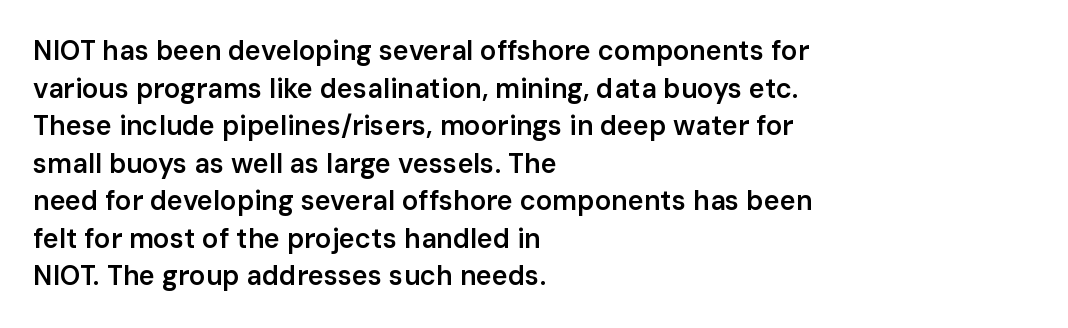
{"italic": "no", "bold": "semi", "underline": "no", "align": "left", "line_spacing": "normal", "line_spacing_ratio": 1.39, "letter_spacing": "normal", "letter_spacing_em": 0.0, "glyph_px": 27}
